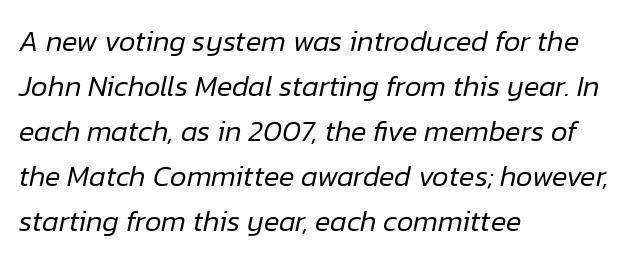
Caption: multi-line text, flush left, ragged right. Italic: yes, the glyphs are oblique. Is this a fixed-width face? No — the glyphs have proportional, varying widths. Does the leading feel generous? No, just average. The zone under the glyphs is completely vacant.
